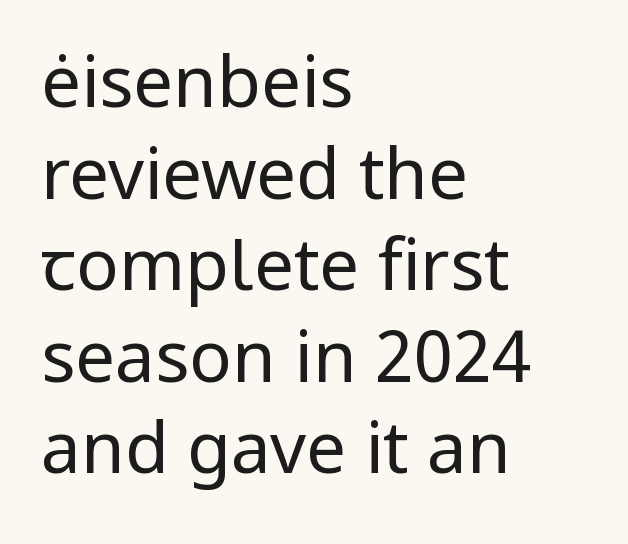
The image shows 71 px regular-weight sans-serif type, upright; set left-aligned, normal line spacing (1.29x), normal letter spacing, not underlined; low stroke contrast and a medium x-height.
